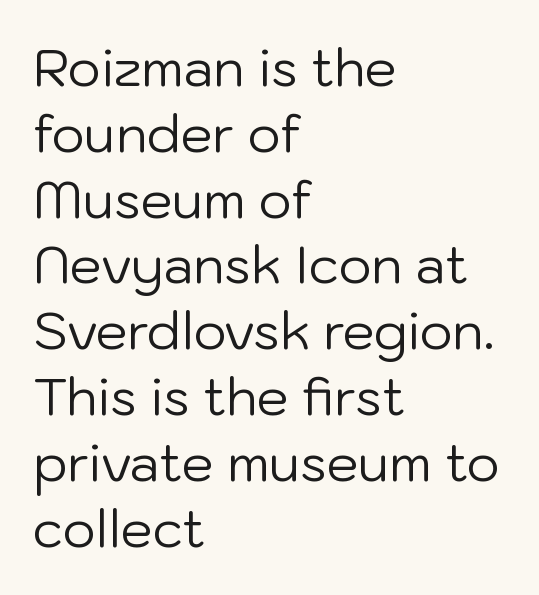
The type sits square on the baseline with zero lean. Nobody drew a line under any word here. Reading down the column, the eye jumps a familiar distance to each next line. Does the copy run flush right? No — it runs flush left. Weight class: somewhere from thin through regular.
